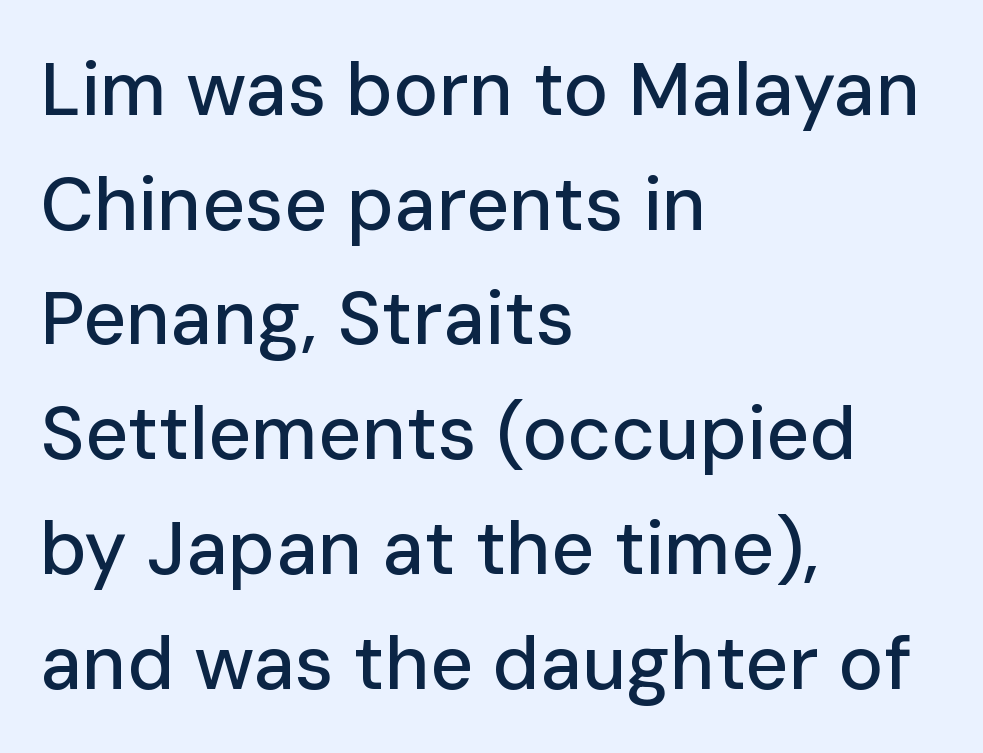
Font category for this specimen: sans-serif. Rule under the text: the space is simply empty. The rendering uses natural spacing where letterforms have individual widths. The passage is arranged the way most books set body copy — flush left. Posture: straight, roman, zero tilt. Standard letterfit; no display-style spreading of the glyphs.
